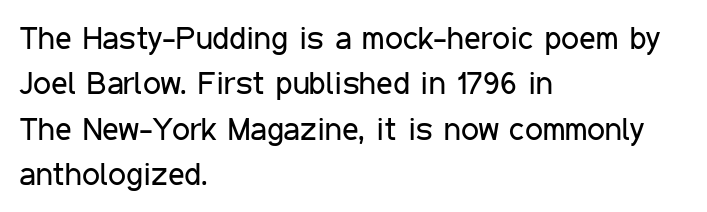
Q: Is the text bold? A: No.
Q: Is the text italic (slanted)? A: No, it is upright.
Q: Is the typeface a serif or a sans-serif typeface? A: Sans-serif.
Q: Is the text underlined? A: No.
Q: How is the paragraph aligned? A: Left-aligned.
Q: Is the spacing between letters normal or unusually wide? A: Normal.
Q: Is the spacing between lines tight, normal or loose? A: Normal.
Q: Width (condensed, normal, or wide)? A: Condensed.
Q: Stroke contrast? A: Low.
Q: x-height? A: Medium.
Q: Monospaced? A: No.
